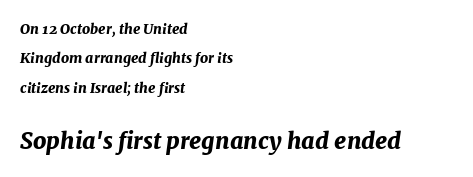
The image shows 23 px bold type, italic (leaning right); set left-aligned, loose line spacing (2.09x), normal letter spacing, not underlined; the second (bottom) block is 1.64x larger.
